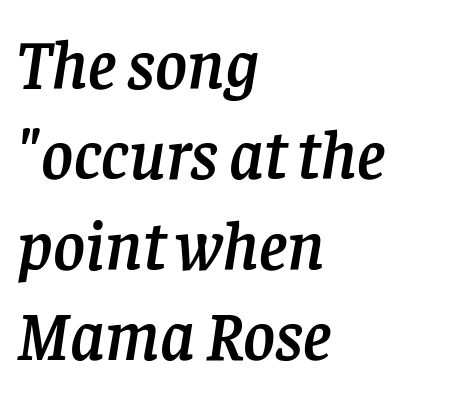
The image shows 69 px serif type, italic (leaning right); set left-aligned, normal line spacing (1.31x), normal letter spacing, not underlined; low stroke contrast and a large x-height.
